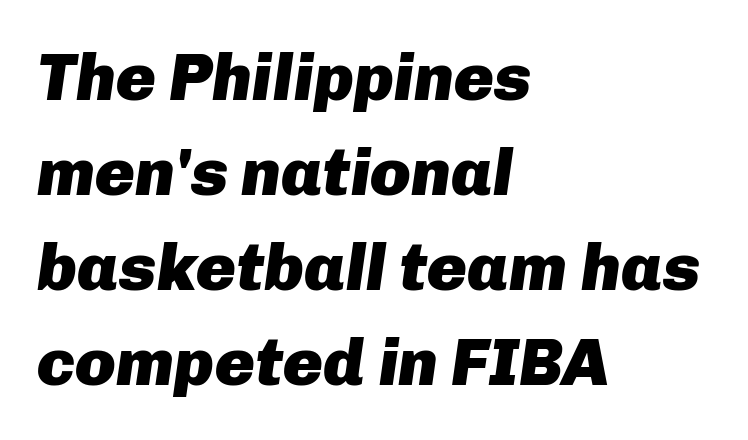
The image shows 67 px heavy type, italic (leaning right); set left-aligned, normal line spacing (1.42x), normal letter spacing, not underlined; low stroke contrast and a medium x-height.
